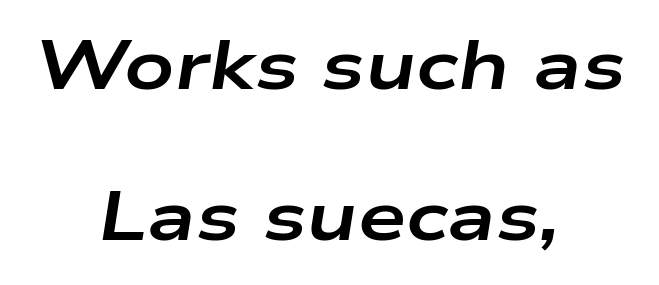
{"italic": "yes", "lean": "right", "slant_degrees": 9, "bold": "yes", "weight": "bold", "width": "wide", "stroke_contrast": "low", "x_height": "medium", "monospaced": "no", "underline": "no", "align": "center", "line_spacing": "loose", "line_spacing_ratio": 2.19, "letter_spacing": "normal", "letter_spacing_em": 0.0, "glyph_px": 69}
